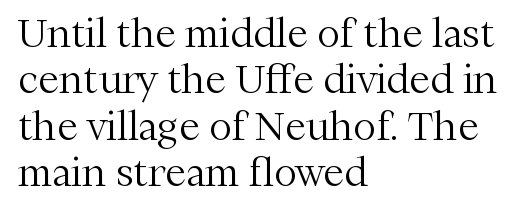
{"serif": "yes", "italic": "no", "bold": "no", "weight": "light", "width": "normal", "stroke_contrast": "medium", "x_height": "medium", "monospaced": "no", "underline": "no", "align": "left", "line_spacing_ratio": 1.22, "letter_spacing": "normal", "letter_spacing_em": 0.0, "glyph_px": 38}
